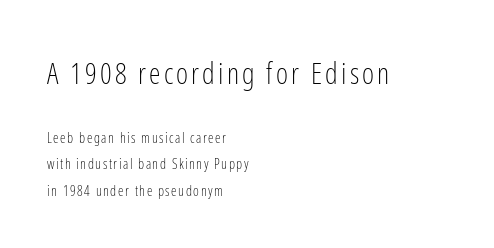
The image shows 29 px light, condensed sans-serif type, upright; set left-aligned, line spacing 1.89x, not underlined; the first (top) block is 2.07x larger; low stroke contrast and a medium x-height.
